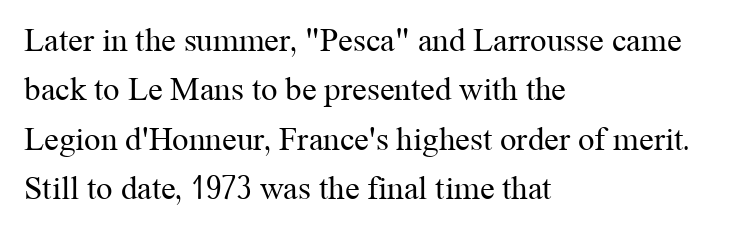
The image shows 33 px regular-weight serif type, upright; set left-aligned, normal line spacing (1.5x), normal letter spacing, not underlined; medium stroke contrast and a medium x-height.
